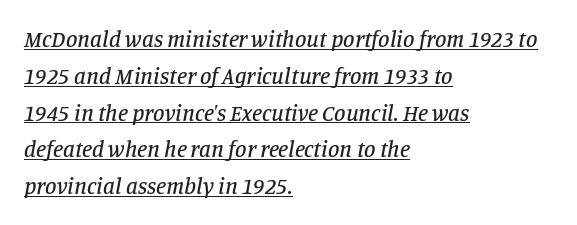
Q: Is the text italic (slanted)? A: Yes, it leans right by about 11 degrees.
Q: Is the text underlined? A: Yes.
Q: How is the paragraph aligned? A: Left-aligned.
Q: Is the spacing between letters normal or unusually wide? A: Normal.
Q: Is the spacing between lines tight, normal or loose? A: Normal.
